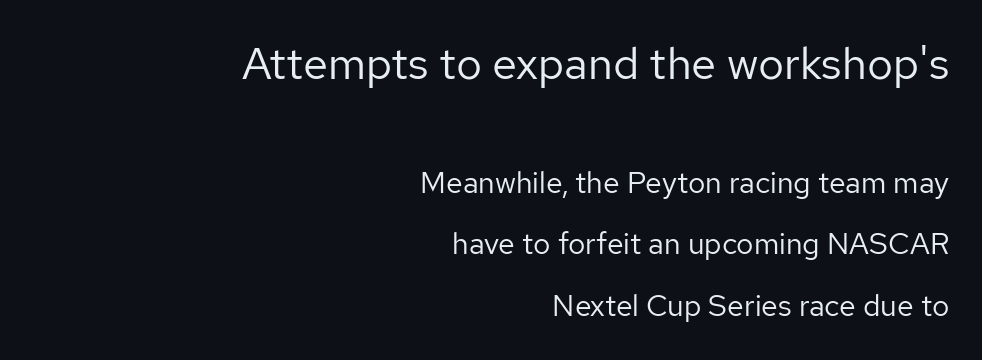
{"serif": "no", "italic": "no", "bold": "no", "weight": "regular", "width": "normal", "stroke_contrast": "low", "x_height": "medium", "monospaced": "no", "underline": "no", "align": "right", "line_spacing": "loose", "line_spacing_ratio": 2.06, "letter_spacing": "normal", "letter_spacing_em": 0.0, "larger_block": "first", "size_ratio": 1.5, "glyph_px": 45}
